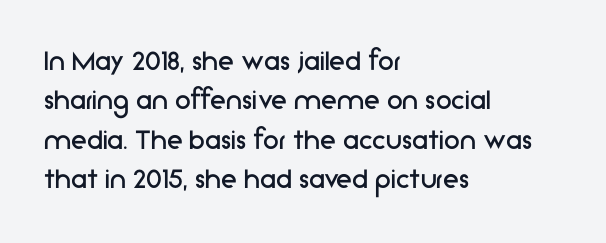
{"serif": "no", "italic": "no", "bold": "no", "weight": "regular", "width": "normal", "stroke_contrast": "low", "x_height": "medium", "monospaced": "no", "underline": "no", "align": "left", "line_spacing_ratio": 1.23, "letter_spacing": "normal", "letter_spacing_em": 0.0, "glyph_px": 32}
